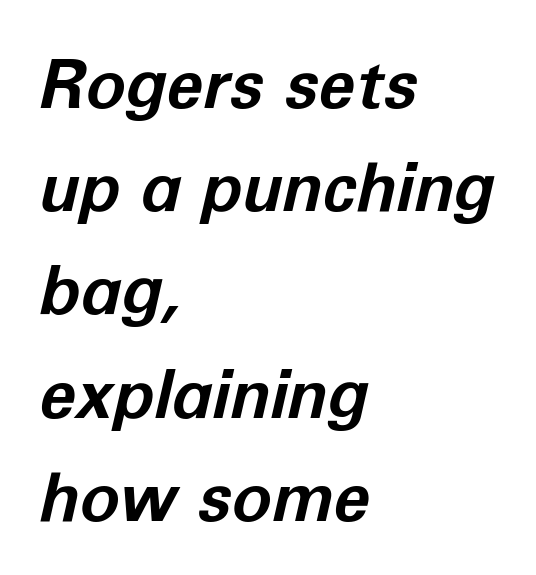
The image shows 67 px bold type, italic (leaning right); set left-aligned, normal line spacing (1.54x), normal letter spacing, not underlined; low stroke contrast and a medium x-height.
